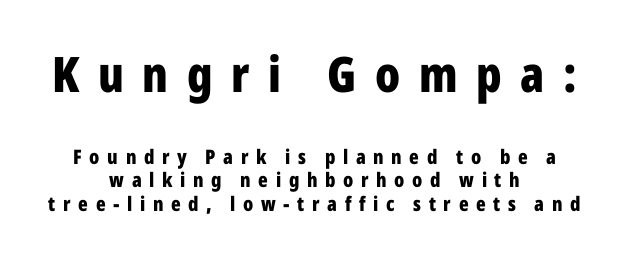
{"serif": "no", "italic": "no", "bold": "yes", "weight": "bold", "width": "condensed", "stroke_contrast": "low", "x_height": "medium", "monospaced": "no", "underline": "no", "align": "center", "line_spacing_ratio": 1.19, "letter_spacing": "wide", "letter_spacing_em": 0.38, "larger_block": "first", "size_ratio": 2.45, "glyph_px": 49}
